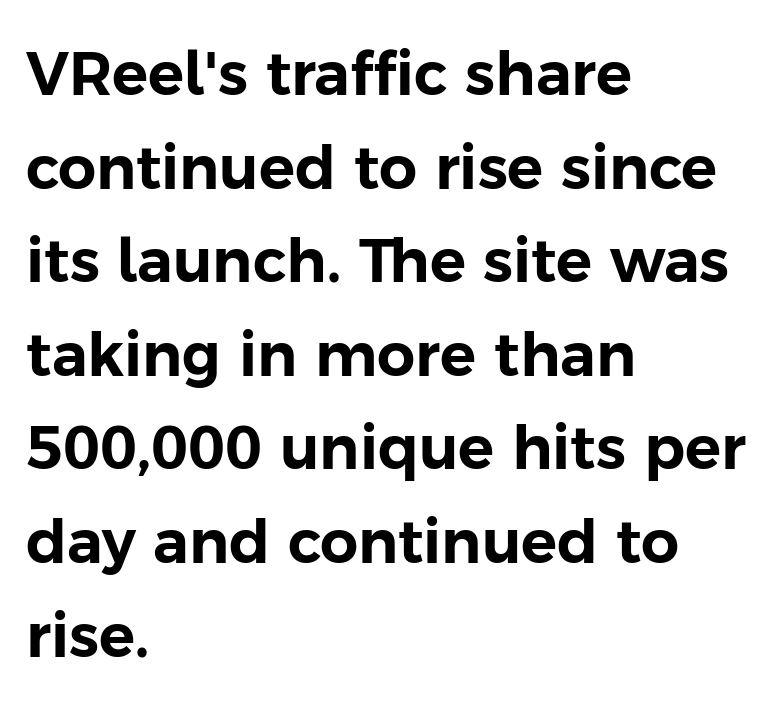
{"serif": "no", "italic": "no", "width": "normal", "stroke_contrast": "low", "x_height": "medium", "monospaced": "no", "underline": "no", "align": "left", "line_spacing": "normal", "line_spacing_ratio": 1.56, "letter_spacing": "normal", "letter_spacing_em": 0.0, "glyph_px": 60}
